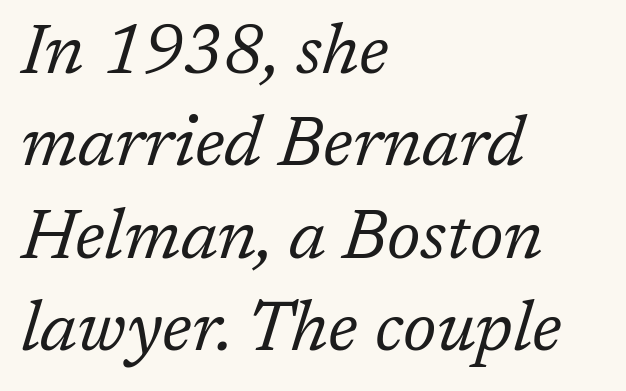
The image shows 70 px regular-weight serif type, italic (leaning right); set left-aligned, normal line spacing (1.32x), normal letter spacing, not underlined; low stroke contrast and a medium x-height.
